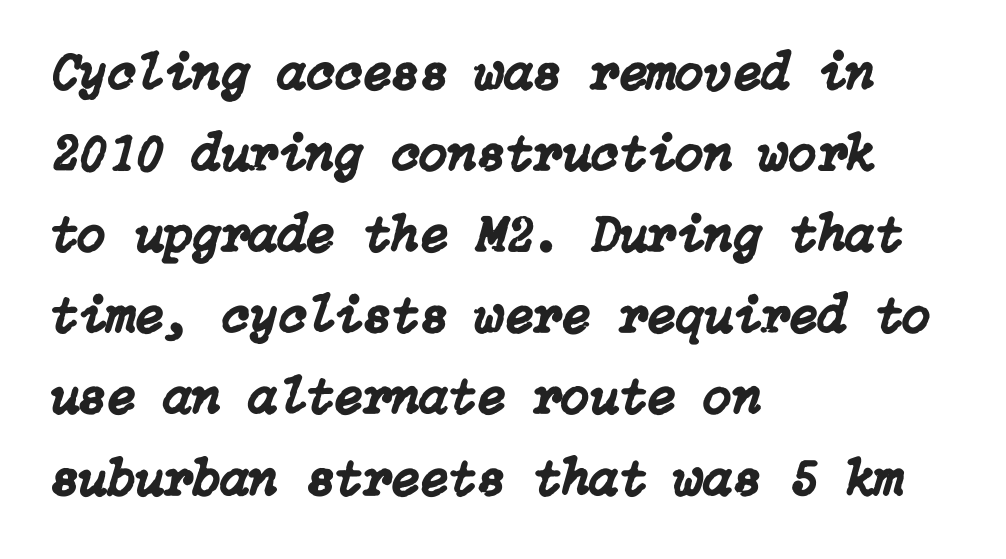
The image shows 52 px text type, italic (leaning right); set left-aligned, normal line spacing (1.56x), normal letter spacing, not underlined; low stroke contrast and a medium x-height.
